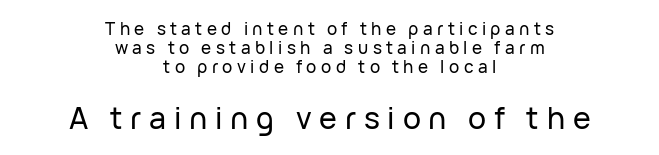
Q: Is the text italic (slanted)? A: No, it is upright.
Q: Is the typeface a serif or a sans-serif typeface? A: Sans-serif.
Q: Is the text underlined? A: No.
Q: How is the paragraph aligned? A: Centered.
Q: Is the spacing between letters normal or unusually wide? A: Unusually wide.
Q: Is the spacing between lines tight, normal or loose? A: Tight.
Q: Which block of text is set in a larger size, the first (top) or the second (bottom)? A: The second (bottom) one.
Q: Width (condensed, normal, or wide)? A: Normal.
Q: Stroke contrast? A: Low.
Q: x-height? A: Medium.
Q: Monospaced? A: No.
